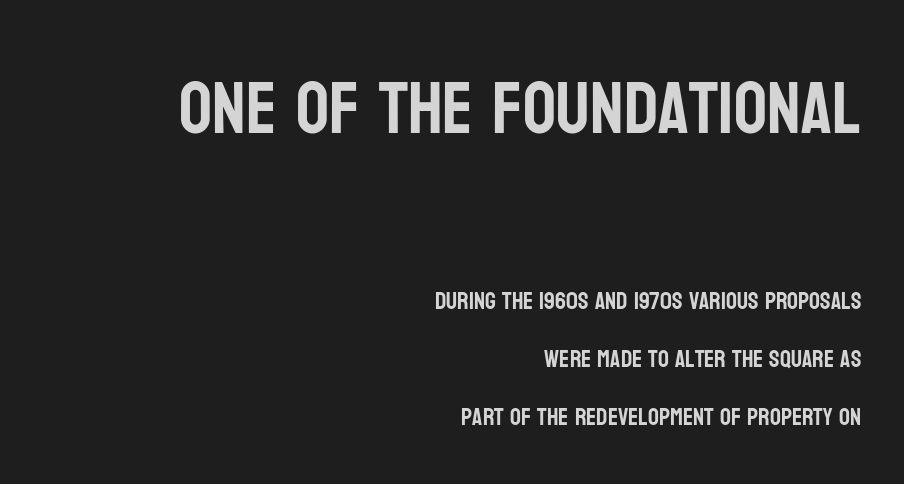
{"serif": "no", "italic": "no", "width": "condensed", "stroke_contrast": "low", "x_height": "large", "monospaced": "no", "underline": "no", "align": "right", "line_spacing": "loose", "line_spacing_ratio": 2.43, "letter_spacing": "normal", "letter_spacing_em": 0.0, "larger_block": "first", "size_ratio": 3.04, "glyph_px": 73}
